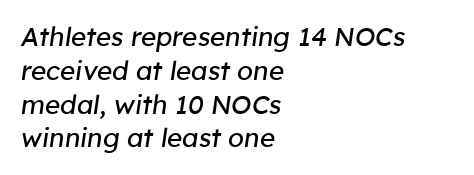
The image shows 26 px text type, italic (leaning right); set left-aligned, normal line spacing (1.3x), normal letter spacing, not underlined.
